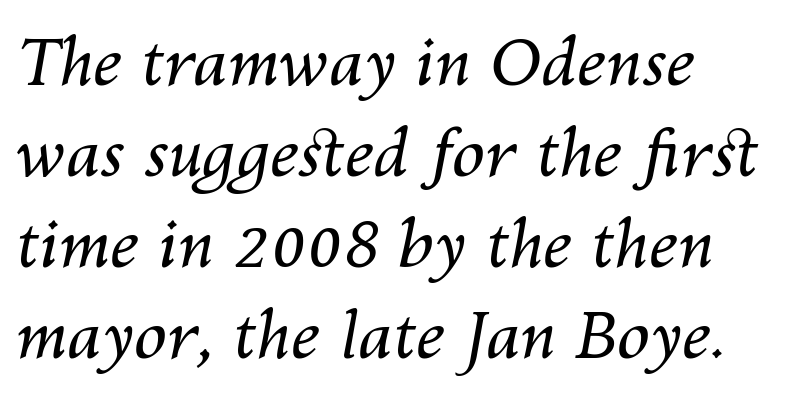
{"italic": "yes", "lean": "right", "slant_degrees": 10, "bold": "no", "weight": "regular", "width": "normal", "stroke_contrast": "medium", "x_height": "medium", "monospaced": "no", "underline": "no", "align": "left", "line_spacing": "normal", "line_spacing_ratio": 1.38, "letter_spacing": "normal", "letter_spacing_em": 0.0, "glyph_px": 66}
